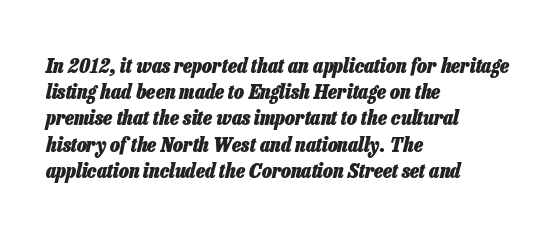
{"italic": "yes", "lean": "right", "slant_degrees": 13, "bold": "yes", "underline": "no", "align": "left", "line_spacing": "normal", "line_spacing_ratio": 1.25, "letter_spacing": "normal", "letter_spacing_em": 0.0, "glyph_px": 21}
